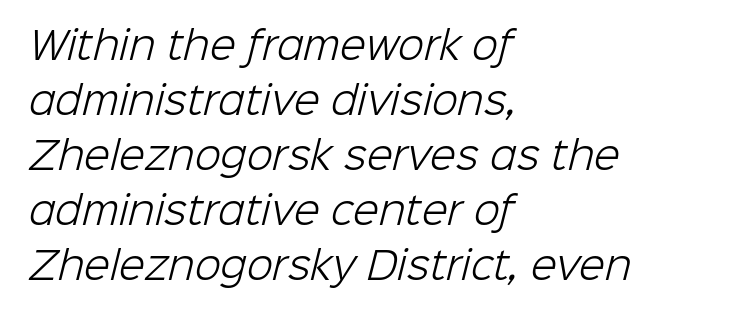
{"serif": "no", "bold": "no", "weight": "light", "width": "normal", "stroke_contrast": "low", "x_height": "medium", "monospaced": "no", "underline": "no", "align": "left", "line_spacing": "normal", "line_spacing_ratio": 1.45, "letter_spacing": "normal", "letter_spacing_em": 0.0, "glyph_px": 38}
